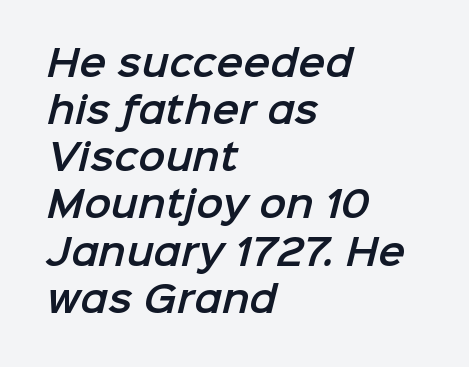
Q: Is the typeface a serif or a sans-serif typeface? A: Sans-serif.
Q: Is the text underlined? A: No.
Q: How is the paragraph aligned? A: Left-aligned.
Q: Is the spacing between letters normal or unusually wide? A: Normal.
Q: Is the spacing between lines tight, normal or loose? A: Normal.
Q: Width (condensed, normal, or wide)? A: Normal.
Q: Stroke contrast? A: Low.
Q: x-height? A: Medium.
Q: Monospaced? A: No.
